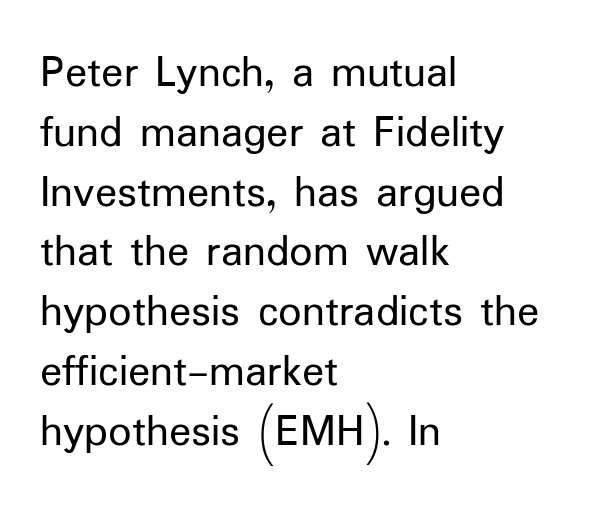
Q: Is the text bold? A: No.
Q: Is the text italic (slanted)? A: No, it is upright.
Q: Is the typeface a serif or a sans-serif typeface? A: Sans-serif.
Q: Is the text underlined? A: No.
Q: How is the paragraph aligned? A: Left-aligned.
Q: Is the spacing between letters normal or unusually wide? A: Normal.
Q: Is the spacing between lines tight, normal or loose? A: Normal.
Q: Width (condensed, normal, or wide)? A: Normal.
Q: Stroke contrast? A: Low.
Q: x-height? A: Medium.
Q: Monospaced? A: No.
